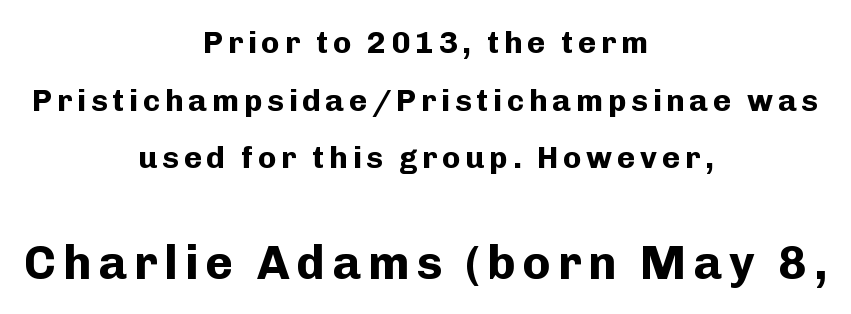
{"serif": "no", "italic": "no", "bold": "yes", "weight": "bold", "width": "normal", "stroke_contrast": "low", "x_height": "medium", "monospaced": "no", "underline": "no", "align": "center", "line_spacing_ratio": 1.86, "larger_block": "second", "size_ratio": 1.52, "glyph_px": 47}
